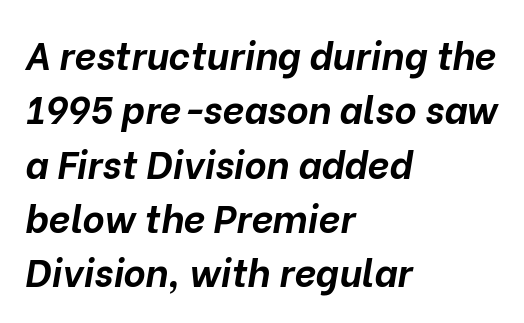
{"italic": "yes", "lean": "right", "slant_degrees": 10, "bold": "yes", "weight": "bold", "width": "normal", "stroke_contrast": "low", "x_height": "medium", "monospaced": "no", "underline": "no", "align": "left", "line_spacing": "normal", "line_spacing_ratio": 1.43, "letter_spacing": "normal", "letter_spacing_em": 0.0, "glyph_px": 38}
